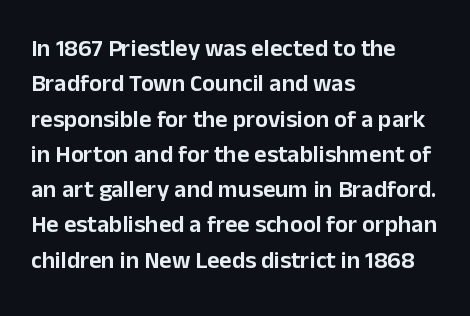
The passage shown stacks its lines at a standard gap. No extra tracking has been applied to these lines. Compared with a centered layout, this one pins lines to the left instead. The area under the type is left untouched. When letters stand straight like this, we call the style roman or upright.
